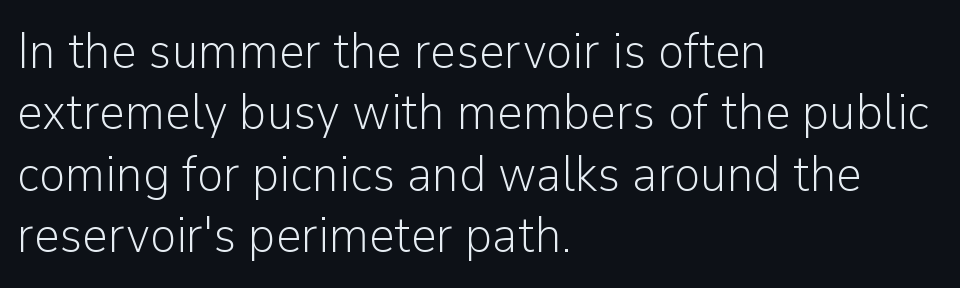
{"serif": "no", "italic": "no", "bold": "no", "weight": "light", "width": "normal", "stroke_contrast": "low", "x_height": "medium", "monospaced": "no", "underline": "no", "align": "left", "line_spacing_ratio": 1.23, "letter_spacing": "normal", "letter_spacing_em": 0.0, "glyph_px": 50}
